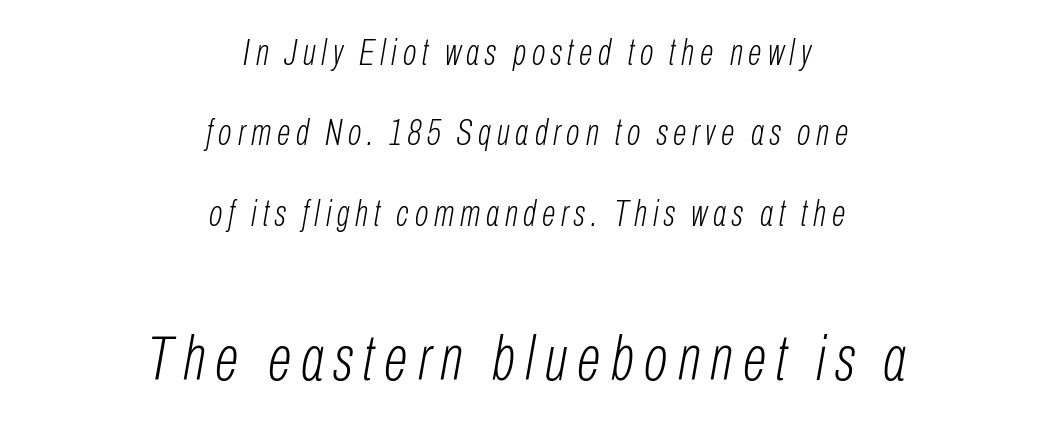
{"italic": "yes", "lean": "right", "slant_degrees": 10, "bold": "no", "weight": "light", "width": "condensed", "stroke_contrast": "low", "x_height": "medium", "monospaced": "no", "underline": "no", "align": "center", "line_spacing": "loose", "line_spacing_ratio": 2.23, "larger_block": "second", "size_ratio": 1.75, "glyph_px": 63}
